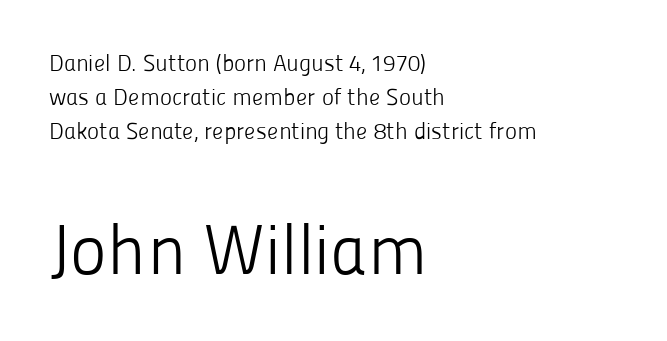
{"serif": "no", "italic": "no", "bold": "no", "weight": "light", "width": "normal", "stroke_contrast": "low", "x_height": "medium", "monospaced": "no", "underline": "no", "align": "left", "line_spacing": "normal", "line_spacing_ratio": 1.48, "letter_spacing": "normal", "letter_spacing_em": 0.0, "larger_block": "second", "size_ratio": 3.04, "glyph_px": 70}
